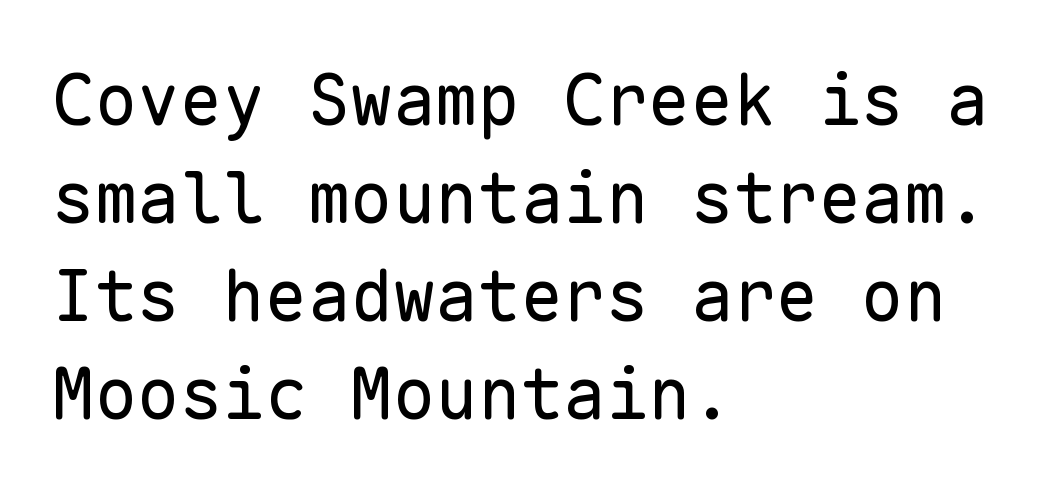
Think of a typewriter: that constant character pitch is what you see here. This block has exactly the height ordinary leading produces. The face used here is rendered with its standard letterfit. Vertical stems look standard width or narrower in stroke. One-word summary of the alignment: left. Check the space under the baseline: it is left empty.
